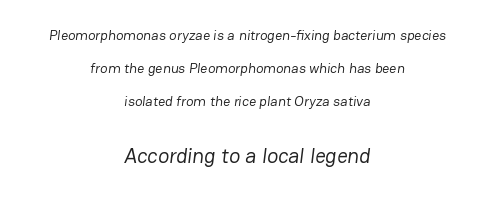
Compared with a flush-left layout, this one balances lines on the center instead. The horizontal fit of the characters is conventional and even. Vertically, the passage feels expansive, rows floating well apart. Compared with a typical body face, this is equally light or lighter still. Beneath every word, the page is bare.
